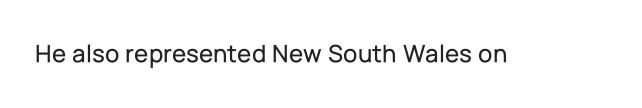
{"italic": "no", "underline": "no", "letter_spacing": "normal", "letter_spacing_em": 0.0, "glyph_px": 26}
